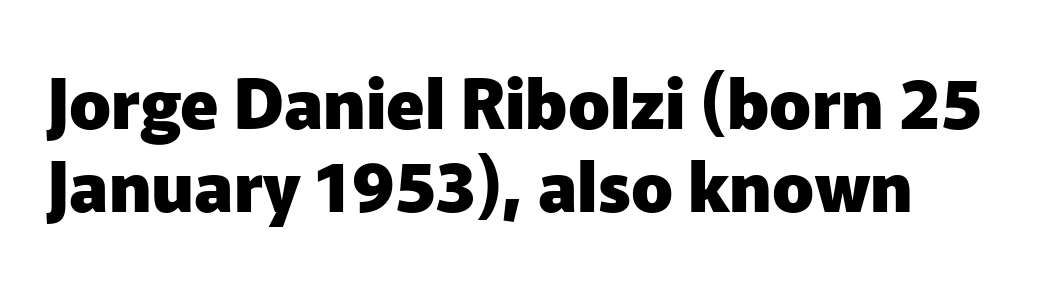
Grotesque or geometric, the face here clearly has no serifs. A classic flush-left, rag-right setting is used for this passage. Here the designer chose a conventional face with non-uniform glyph widths. Compared with typical body copy, the letter spacing here is the same. This is roman type, the default non-slanted kind.
